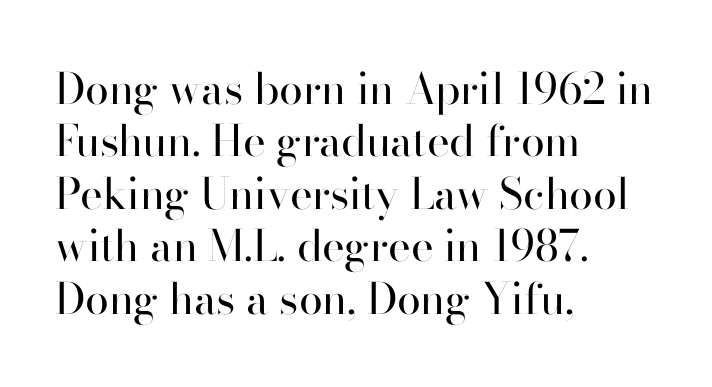
Vertical strokes here are truly vertical. These lines are rendered in a variable-pitch font. No word sits above an underline. Alignment: flush left. Letterform terminals end flat and unadorned throughout the passage. Bold? No — there's no thickening of the strokes.
